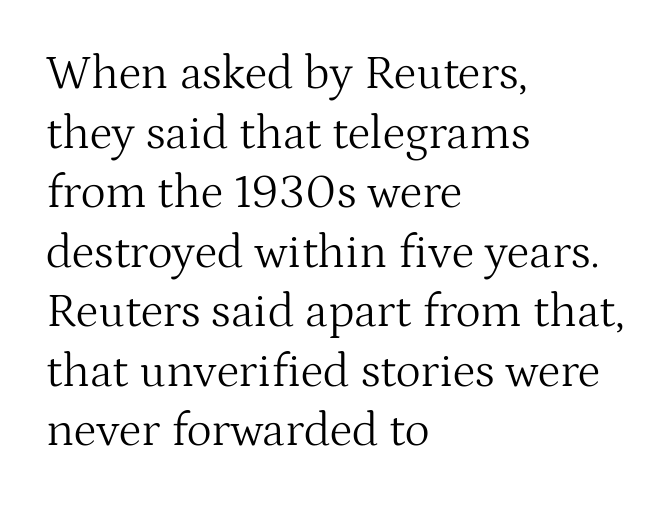
The image shows 48 px light serif type, upright; set left-aligned, line spacing 1.24x, normal letter spacing, not underlined; medium stroke contrast and a medium x-height.
